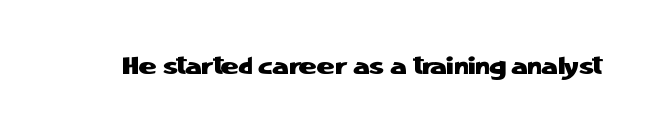
{"italic": "no", "underline": "no", "letter_spacing": "normal", "letter_spacing_em": 0.0, "glyph_px": 24}
